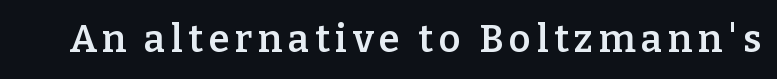
{"serif": "yes", "italic": "no", "bold": "semi", "weight": "semibold", "width": "normal", "stroke_contrast": "low", "x_height": "medium", "monospaced": "no", "underline": "no", "glyph_px": 38}
